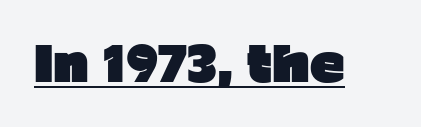
{"serif": "no", "italic": "no", "bold": "yes", "weight": "heavy", "width": "normal", "stroke_contrast": "low", "x_height": "medium", "monospaced": "no", "underline": "yes", "letter_spacing": "normal", "letter_spacing_em": 0.0, "glyph_px": 48}
